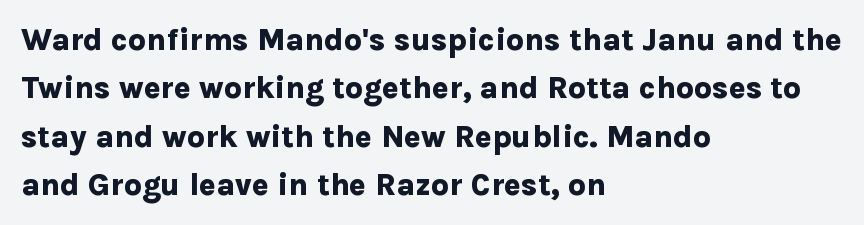
{"serif": "no", "italic": "no", "bold": "yes", "weight": "bold", "width": "normal", "stroke_contrast": "low", "x_height": "medium", "monospaced": "no", "underline": "no", "align": "left", "line_spacing": "normal", "line_spacing_ratio": 1.56, "letter_spacing": "normal", "letter_spacing_em": 0.0, "glyph_px": 31}
